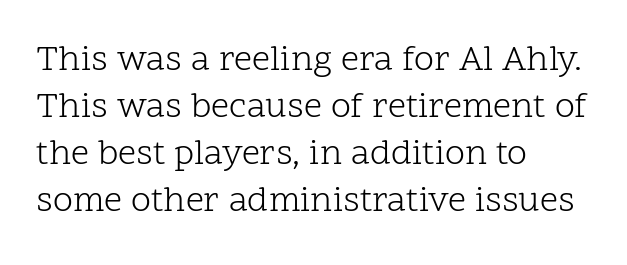
Little horizontal feet cap the strokes, marking this as serif type. The area under the type is left untouched. Is the letter spacing exaggerated? No — it looks like the ordinary default. No italicization has been applied; the sample stays upright. Character widths vary here, with narrow letters taking less room than wide ones.
